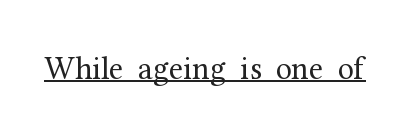
Q: Is the text bold? A: No.
Q: Is the text italic (slanted)? A: No, it is upright.
Q: Is the typeface a serif or a sans-serif typeface? A: Serif.
Q: Is the text underlined? A: Yes.
Q: Is the spacing between letters normal or unusually wide? A: Normal.
Q: Width (condensed, normal, or wide)? A: Normal.
Q: Stroke contrast? A: Medium.
Q: x-height? A: Medium.
Q: Monospaced? A: No.
